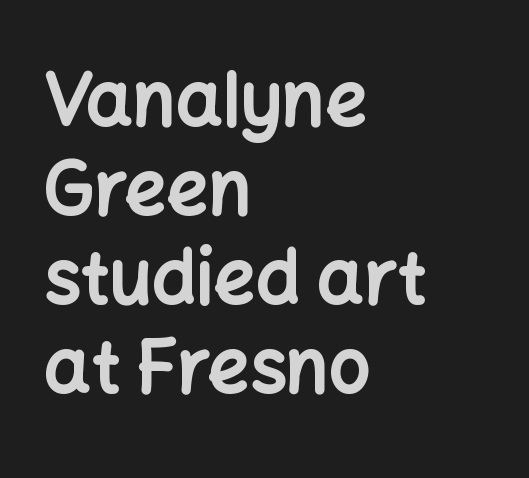
{"serif": "no", "italic": "no", "bold": "yes", "weight": "bold", "width": "normal", "stroke_contrast": "low", "x_height": "medium", "monospaced": "no", "underline": "no", "align": "left", "line_spacing_ratio": 1.22, "letter_spacing": "normal", "letter_spacing_em": 0.0, "glyph_px": 73}
